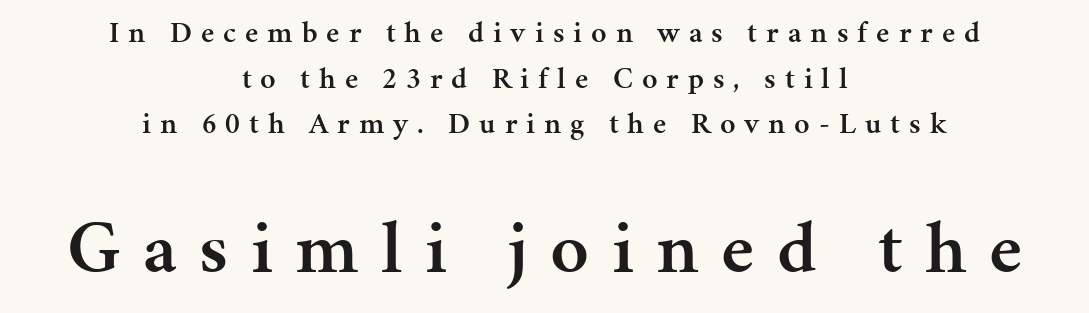
Firm but not heavy-handed strokes: this text is semibold. Vertically, the passage feels balanced, rows spaced as you'd expect. The letters are spread apart with noticeably loose tracking. Decoration check: the copy has no underline. Here the designer chose a conventional face with non-uniform glyph widths.
